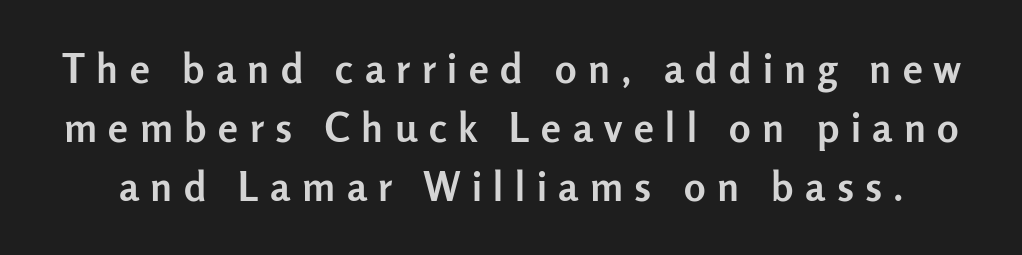
The passage shown stacks its lines at a standard gap. This sample uses expanded letter spacing, leaving extra air between glyphs. Notice how the stems are strictly vertical — no italics here. Regarding serifs, this sample does without them.
